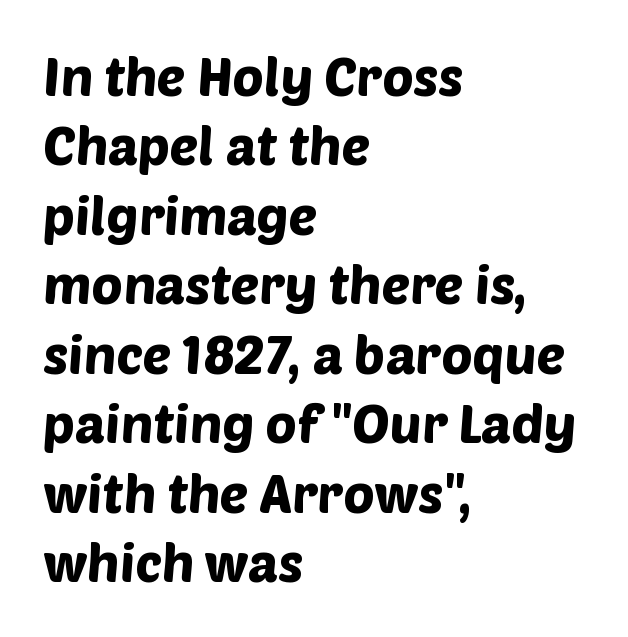
{"serif": "no", "width": "normal", "stroke_contrast": "low", "x_height": "large", "monospaced": "no", "underline": "no", "align": "left", "line_spacing": "normal", "line_spacing_ratio": 1.31, "letter_spacing": "normal", "letter_spacing_em": 0.0, "glyph_px": 53}
